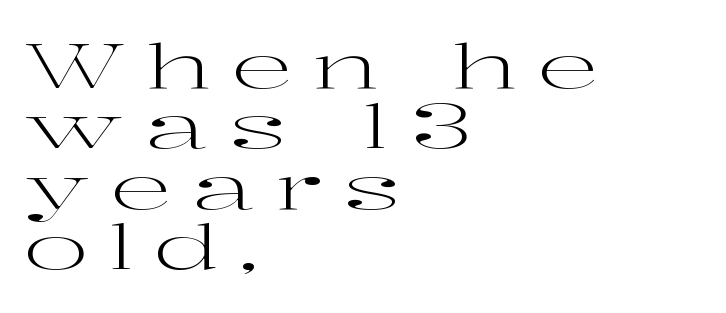
Q: Is the text bold? A: No.
Q: Is the text italic (slanted)? A: No, it is upright.
Q: Is the typeface a serif or a sans-serif typeface? A: Serif.
Q: Is the text underlined? A: No.
Q: How is the paragraph aligned? A: Left-aligned.
Q: Is the spacing between letters normal or unusually wide? A: Unusually wide.
Q: Is the spacing between lines tight, normal or loose? A: Tight.
Q: Width (condensed, normal, or wide)? A: Wide.
Q: Stroke contrast? A: High.
Q: x-height? A: Medium.
Q: Monospaced? A: No.
